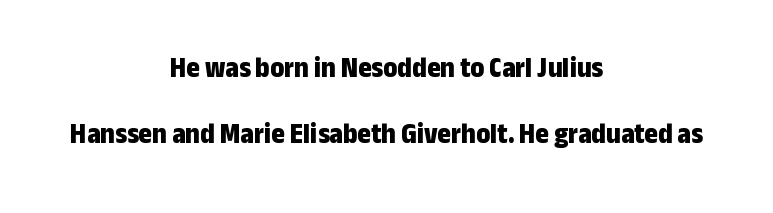
The image shows 29 px bold, condensed sans-serif type, upright; set centered, loose line spacing (2.28x), normal letter spacing, not underlined; low stroke contrast and a medium x-height.
